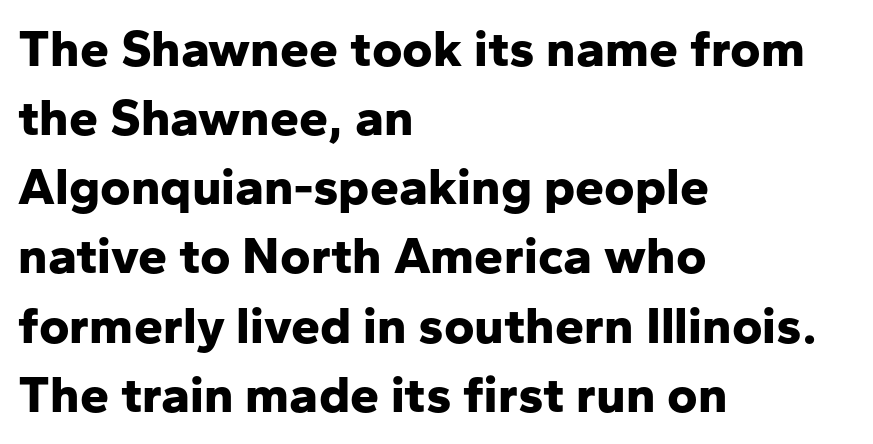
Q: Is the text bold? A: Yes.
Q: Is the text italic (slanted)? A: No, it is upright.
Q: Is the typeface a serif or a sans-serif typeface? A: Sans-serif.
Q: Is the text underlined? A: No.
Q: How is the paragraph aligned? A: Left-aligned.
Q: Is the spacing between letters normal or unusually wide? A: Normal.
Q: Is the spacing between lines tight, normal or loose? A: Normal.
Q: Width (condensed, normal, or wide)? A: Normal.
Q: Stroke contrast? A: Low.
Q: x-height? A: Medium.
Q: Monospaced? A: No.
